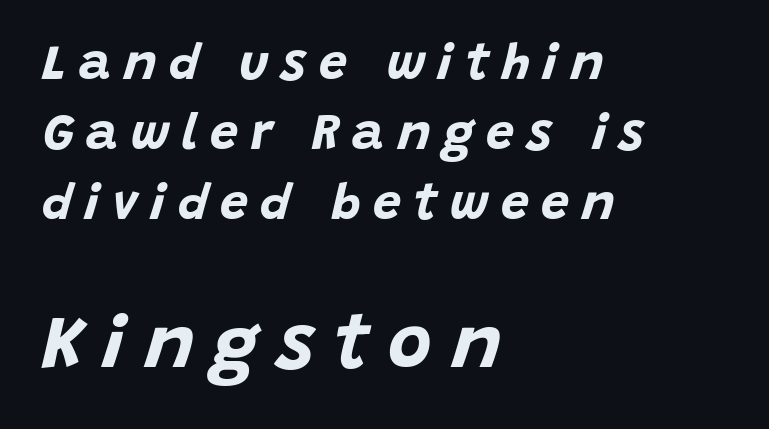
What weight is shown? A full bold with thick strokes. Italic? Definitely — the glyphs are oblique. A typesetter would call this proportional, since set widths differ per character. The gap between lines stays unmarked. The rendering uses a moderate line-height, typical for paragraphs. Does extra space separate the letters? Yes, quite a lot of it.
